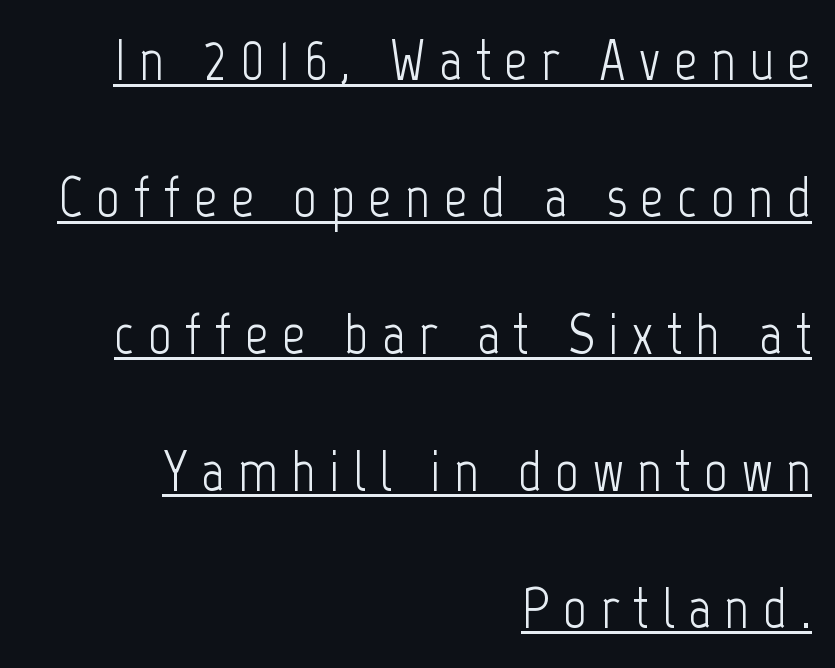
{"serif": "no", "italic": "no", "bold": "no", "weight": "light", "width": "condensed", "stroke_contrast": "low", "x_height": "medium", "monospaced": "no", "underline": "yes", "align": "right", "line_spacing": "loose", "line_spacing_ratio": 2.36, "letter_spacing": "wide", "letter_spacing_em": 0.23, "glyph_px": 58}
